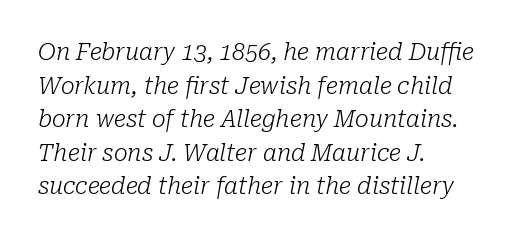
Q: Is the text bold? A: No.
Q: Is the text italic (slanted)? A: Yes, it leans right by about 10 degrees.
Q: Is the text underlined? A: No.
Q: How is the paragraph aligned? A: Left-aligned.
Q: Is the spacing between letters normal or unusually wide? A: Normal.
Q: Is the spacing between lines tight, normal or loose? A: Normal.
